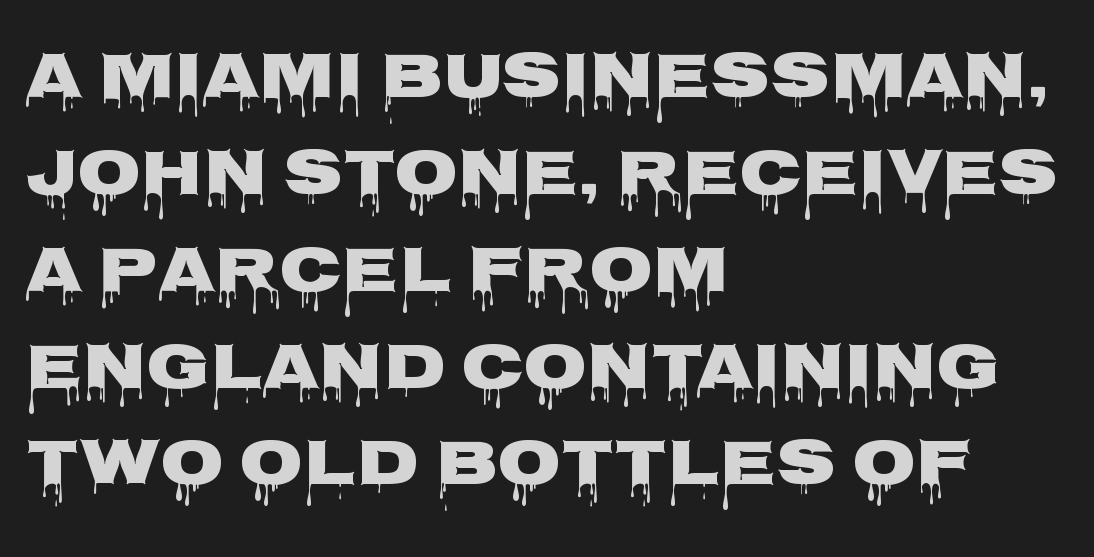
Q: Is the text bold? A: Yes.
Q: Is the text italic (slanted)? A: No, it is upright.
Q: Is the typeface a serif or a sans-serif typeface? A: Sans-serif.
Q: Is the text underlined? A: No.
Q: How is the paragraph aligned? A: Left-aligned.
Q: Is the spacing between letters normal or unusually wide? A: Normal.
Q: Is the spacing between lines tight, normal or loose? A: Normal.
Q: Width (condensed, normal, or wide)? A: Wide.
Q: Stroke contrast? A: Low.
Q: x-height? A: Large.
Q: Monospaced? A: No.
